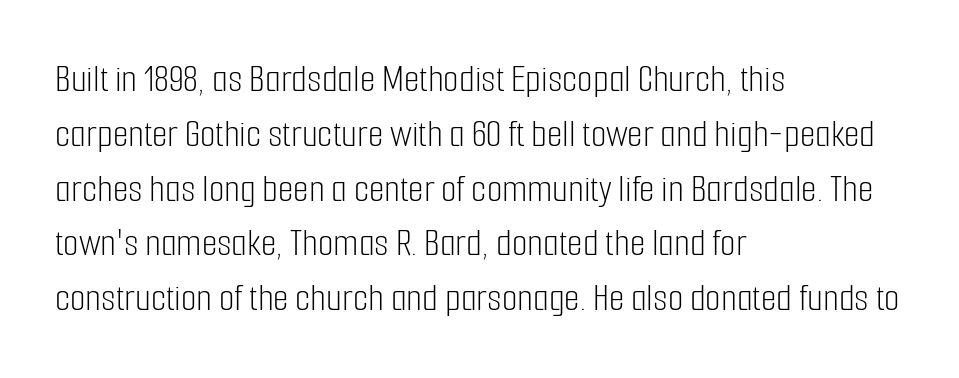
The image shows 40 px light, condensed sans-serif type, upright; set left-aligned, normal line spacing (1.37x), normal letter spacing, not underlined; low stroke contrast and a medium x-height.
